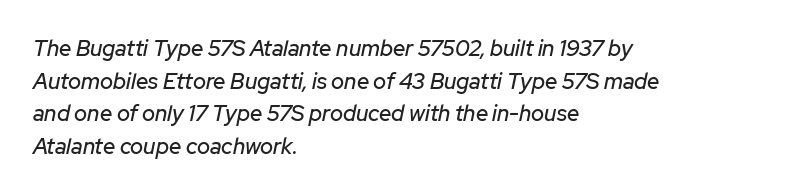
The image shows 22 px text type, italic (leaning right); set left-aligned, normal line spacing (1.48x), normal letter spacing, not underlined.
